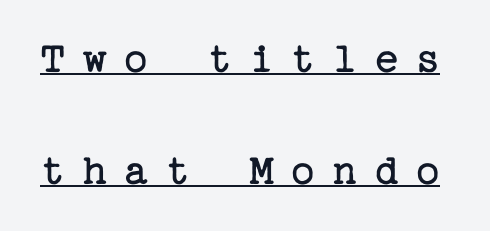
The image shows 45 px regular-weight serif type, upright; set loose line spacing (2.49x), unusually wide letter spacing (+0.38 em), underlined; low stroke contrast and a medium x-height.
